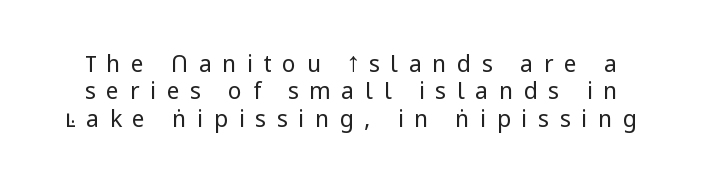
Q: Is the text bold? A: No.
Q: Is the text italic (slanted)? A: No, it is upright.
Q: Is the text underlined? A: No.
Q: Is the spacing between letters normal or unusually wide? A: Unusually wide.
